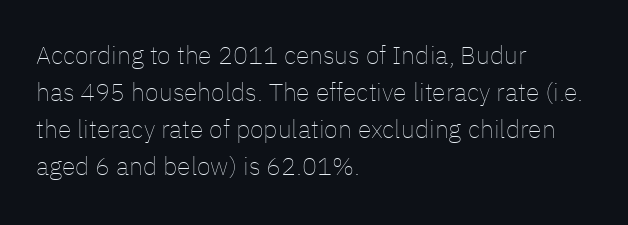
{"italic": "no", "bold": "no", "underline": "no", "align": "left", "line_spacing": "normal", "line_spacing_ratio": 1.48, "letter_spacing": "normal", "letter_spacing_em": 0.0, "glyph_px": 25}
